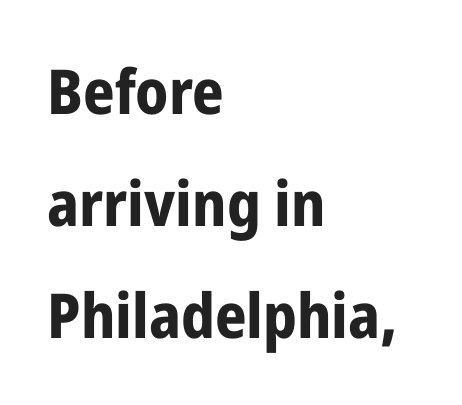
{"serif": "no", "italic": "no", "bold": "yes", "weight": "bold", "width": "condensed", "stroke_contrast": "low", "x_height": "medium", "monospaced": "no", "underline": "no", "align": "left", "line_spacing_ratio": 1.81, "letter_spacing": "normal", "letter_spacing_em": 0.0, "glyph_px": 62}
